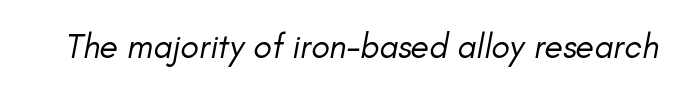
{"italic": "yes", "lean": "right", "slant_degrees": 11, "bold": "no", "weight": "regular", "width": "normal", "stroke_contrast": "low", "x_height": "small", "monospaced": "no", "underline": "no", "letter_spacing": "normal", "letter_spacing_em": 0.0, "glyph_px": 34}
